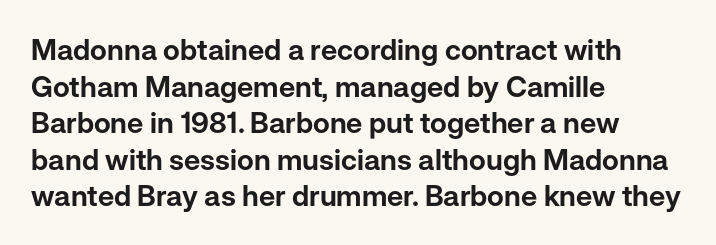
{"serif": "no", "italic": "no", "width": "normal", "stroke_contrast": "low", "x_height": "medium", "monospaced": "no", "underline": "no", "align": "left", "line_spacing": "normal", "line_spacing_ratio": 1.26, "letter_spacing": "normal", "letter_spacing_em": 0.0, "glyph_px": 29}
